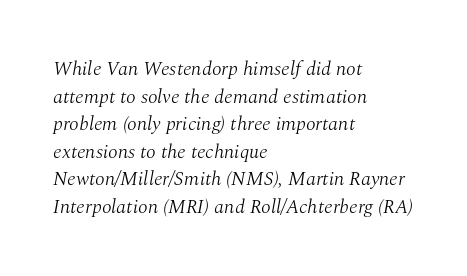
Q: Is the text bold? A: No.
Q: Is the text italic (slanted)? A: Yes, it leans right by about 10 degrees.
Q: Is the text underlined? A: No.
Q: How is the paragraph aligned? A: Left-aligned.
Q: Is the spacing between letters normal or unusually wide? A: Normal.
Q: Is the spacing between lines tight, normal or loose? A: Normal.
